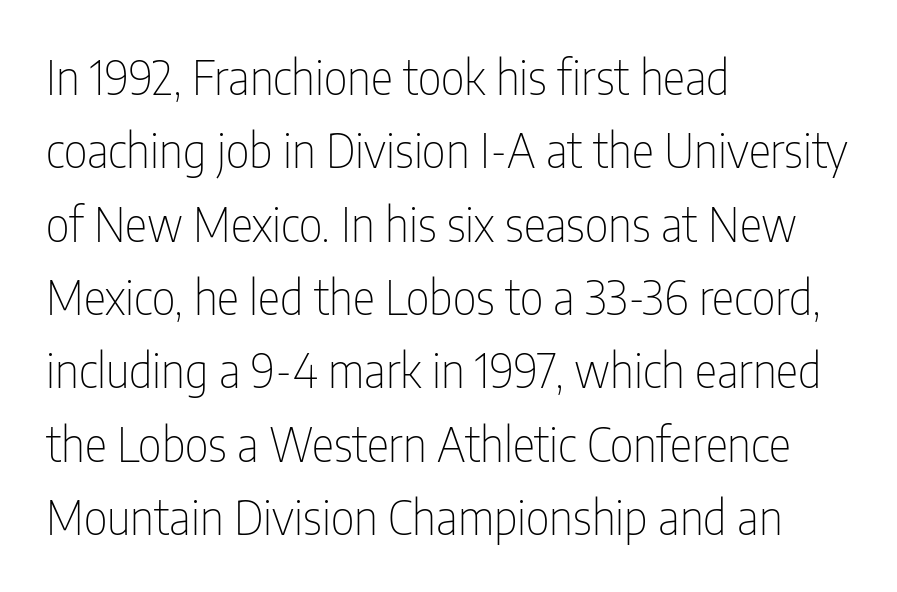
The setting favours the left margin, as ordinary paragraphs usually do. No letter is thick-stroked: the sample isn't bold. Varying glyph widths throughout — classic text-font behaviour. Unmarked baselines from the first word to the last.
